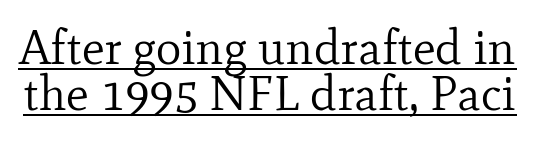
The passage shown is not bold in any degree. Descenders here cross a horizontal rule under the line. This rendering leaves character spacing at its baseline value. The face used here is proportionally spaced, like ordinary book or web type.
